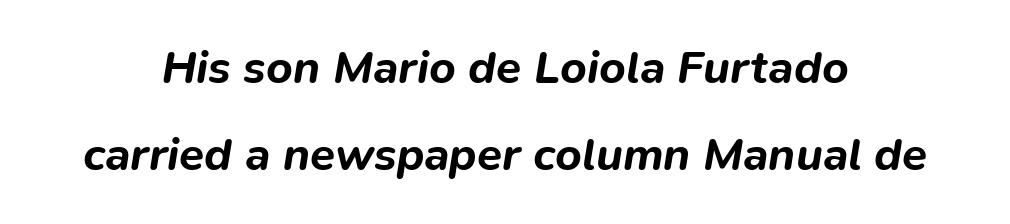
{"italic": "yes", "lean": "right", "slant_degrees": 9, "bold": "yes", "weight": "bold", "width": "normal", "stroke_contrast": "low", "x_height": "medium", "monospaced": "no", "underline": "no", "align": "center", "line_spacing": "loose", "line_spacing_ratio": 1.9, "letter_spacing": "normal", "letter_spacing_em": 0.0, "glyph_px": 46}
